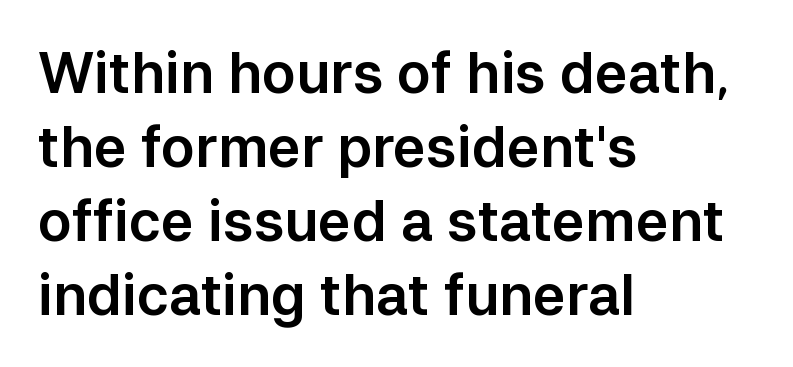
Q: Is the text italic (slanted)? A: No, it is upright.
Q: Is the typeface a serif or a sans-serif typeface? A: Sans-serif.
Q: Is the text underlined? A: No.
Q: How is the paragraph aligned? A: Left-aligned.
Q: Is the spacing between letters normal or unusually wide? A: Normal.
Q: Is the spacing between lines tight, normal or loose? A: Normal.
Q: Width (condensed, normal, or wide)? A: Normal.
Q: Stroke contrast? A: Low.
Q: x-height? A: Medium.
Q: Monospaced? A: No.
